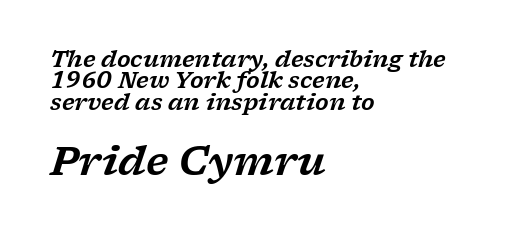
Q: Is the text italic (slanted)? A: Yes, it leans right by about 17 degrees.
Q: Is the typeface a serif or a sans-serif typeface? A: Serif.
Q: Is the text underlined? A: No.
Q: How is the paragraph aligned? A: Left-aligned.
Q: Is the spacing between letters normal or unusually wide? A: Normal.
Q: Is the spacing between lines tight, normal or loose? A: Tight.
Q: Which block of text is set in a larger size, the first (top) or the second (bottom)? A: The second (bottom) one.
Q: Width (condensed, normal, or wide)? A: Wide.
Q: Stroke contrast? A: Low.
Q: x-height? A: Medium.
Q: Monospaced? A: No.
